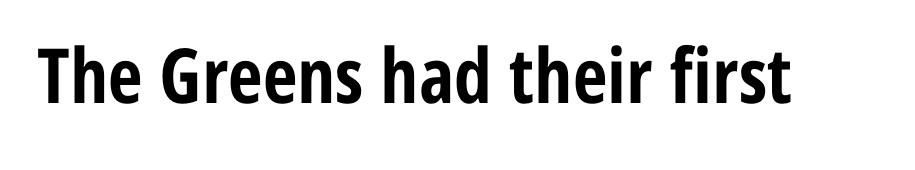
You can tell from the bare stems that sans-serif type was used. If you drew a line through each stem, it would be perfectly vertical. What stands out about the letter spacing? Nothing — it is the standard amount. Thick stems and heavy bowls — unmistakably bold.
